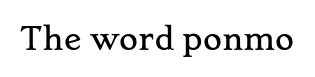
Descenders are the only things crossing below the line. Is the letter spacing exaggerated? No — it looks like the ordinary default. Spacing verdict: proportional, widths tailored to each character. In terms of posture, this sample is upright. Letterform terminals end in serifs throughout the passage.
